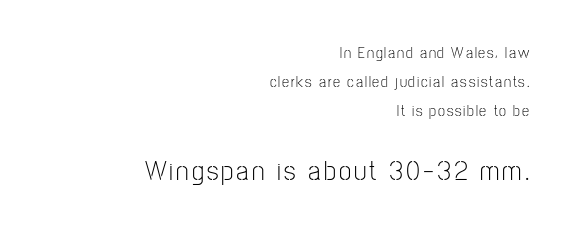
{"serif": "no", "italic": "no", "bold": "no", "weight": "light", "width": "condensed", "stroke_contrast": "low", "x_height": "medium", "monospaced": "no", "underline": "no", "align": "right", "line_spacing_ratio": 1.82, "larger_block": "second", "size_ratio": 1.75, "glyph_px": 28}
